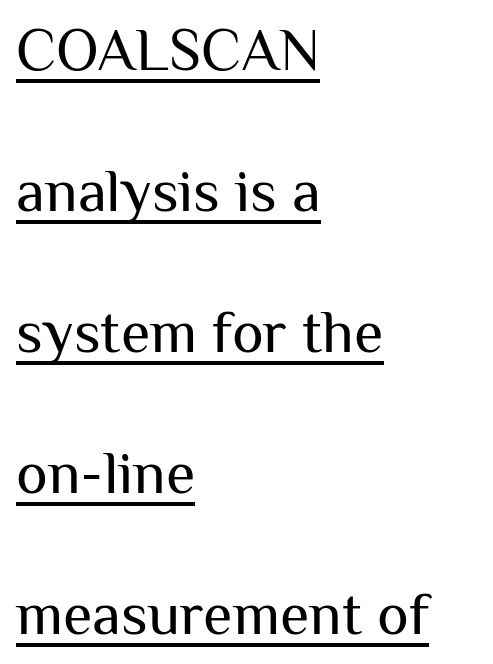
{"serif": "no", "italic": "no", "bold": "no", "weight": "regular", "width": "normal", "stroke_contrast": "medium", "x_height": "medium", "monospaced": "no", "underline": "yes", "align": "left", "line_spacing": "loose", "line_spacing_ratio": 2.35, "letter_spacing": "normal", "letter_spacing_em": 0.0, "glyph_px": 60}
